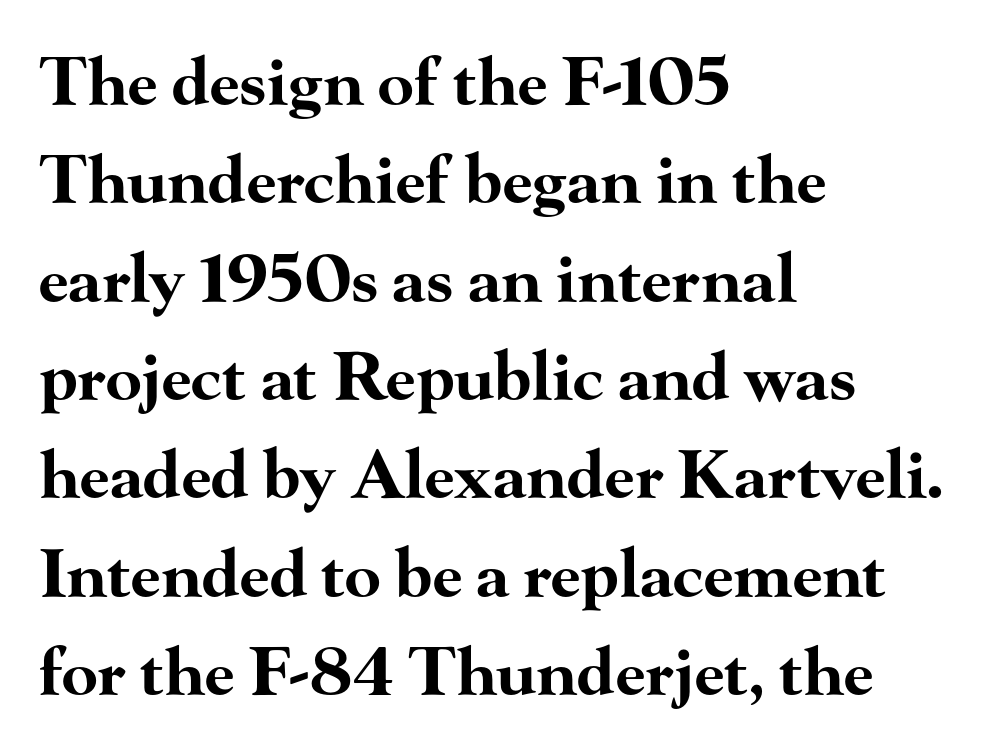
A full-strength bold gives these letters their thick strokes. A bare baseline throughout the passage. Type style note: has serifs. These lines keep a tight, regular rhythm from letter to letter.
